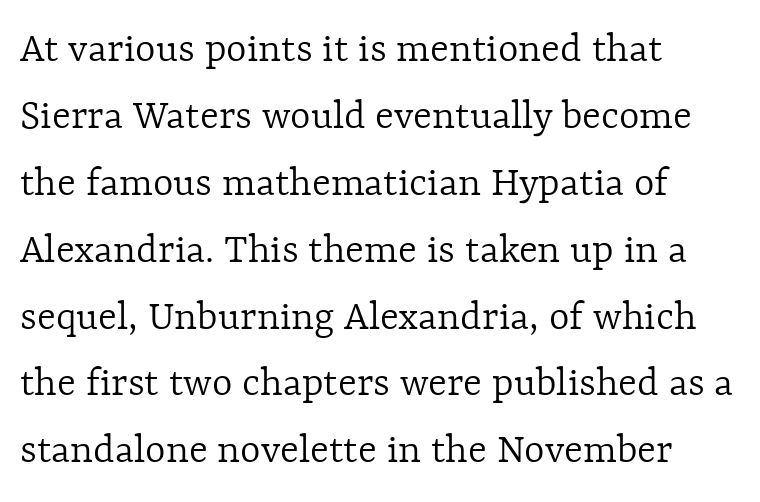
Q: Is the text bold? A: No.
Q: Is the text italic (slanted)? A: No, it is upright.
Q: Is the text underlined? A: No.
Q: How is the paragraph aligned? A: Left-aligned.
Q: Is the spacing between letters normal or unusually wide? A: Normal.
Q: Is the spacing between lines tight, normal or loose? A: Normal.
Q: Width (condensed, normal, or wide)? A: Normal.
Q: x-height? A: Medium.
Q: Monospaced? A: No.
